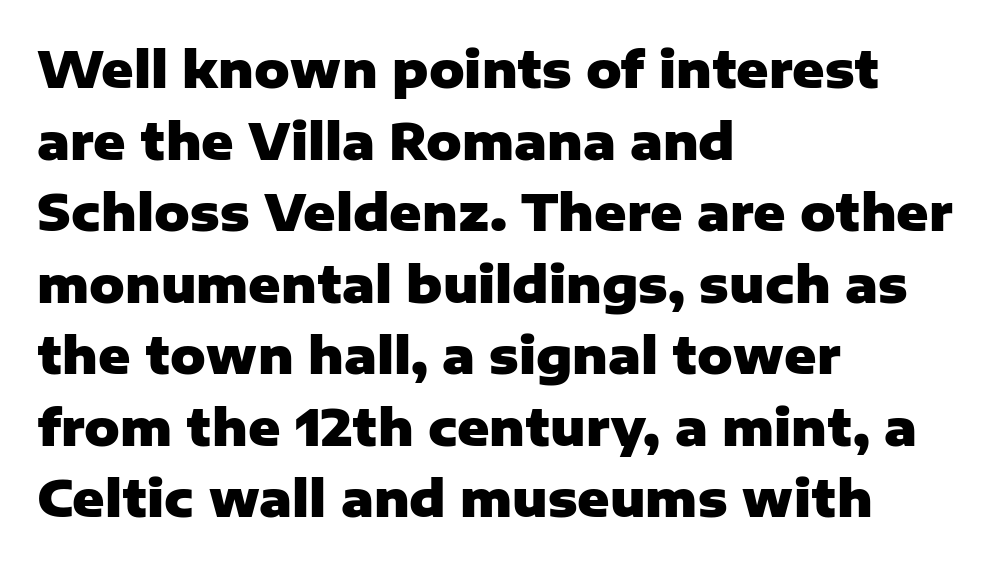
{"serif": "no", "italic": "no", "bold": "yes", "weight": "heavy", "width": "normal", "stroke_contrast": "low", "x_height": "medium", "monospaced": "no", "underline": "no", "align": "left", "line_spacing": "normal", "line_spacing_ratio": 1.46, "letter_spacing": "normal", "letter_spacing_em": 0.0, "glyph_px": 49}
